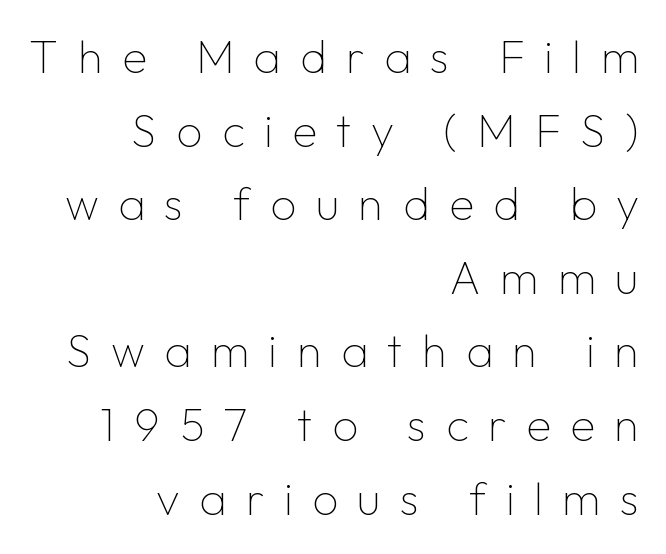
Q: Is the text bold? A: No.
Q: Is the text italic (slanted)? A: No, it is upright.
Q: Is the typeface a serif or a sans-serif typeface? A: Sans-serif.
Q: Is the text underlined? A: No.
Q: How is the paragraph aligned? A: Right-aligned.
Q: Is the spacing between letters normal or unusually wide? A: Unusually wide.
Q: Is the spacing between lines tight, normal or loose? A: Normal.
Q: Width (condensed, normal, or wide)? A: Normal.
Q: Stroke contrast? A: Low.
Q: x-height? A: Medium.
Q: Monospaced? A: No.
